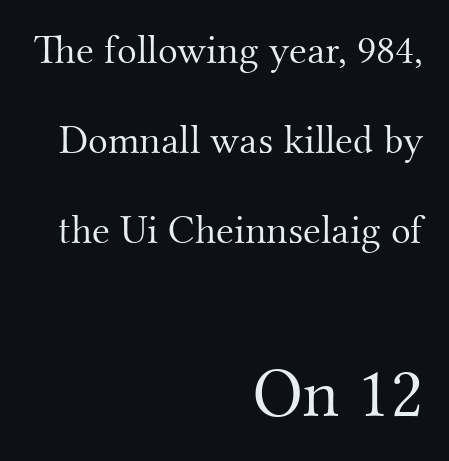
Q: Is the text bold? A: No.
Q: Is the text italic (slanted)? A: No, it is upright.
Q: Is the typeface a serif or a sans-serif typeface? A: Serif.
Q: Is the text underlined? A: No.
Q: How is the paragraph aligned? A: Right-aligned.
Q: Is the spacing between letters normal or unusually wide? A: Normal.
Q: Is the spacing between lines tight, normal or loose? A: Loose.
Q: Which block of text is set in a larger size, the first (top) or the second (bottom)? A: The second (bottom) one.
Q: Width (condensed, normal, or wide)? A: Normal.
Q: Stroke contrast? A: Medium.
Q: x-height? A: Small.
Q: Monospaced? A: No.
